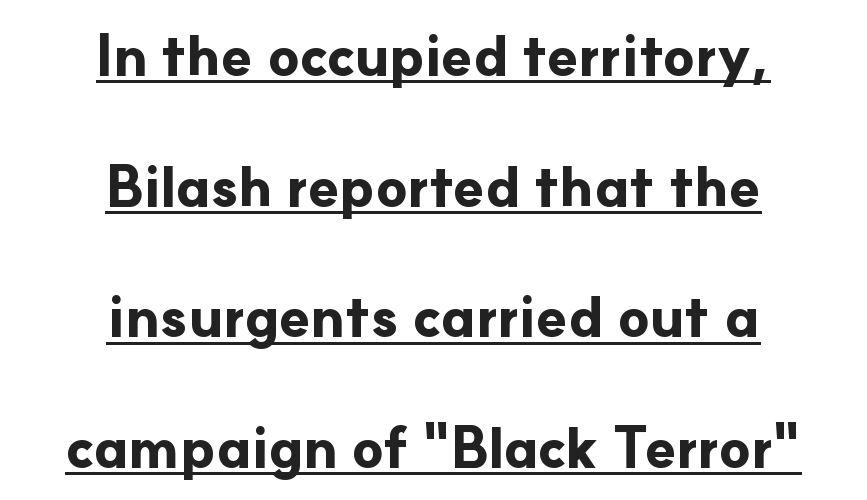
The image shows 57 px bold sans-serif type, upright; set centered, loose line spacing (2.29x), normal letter spacing, underlined; low stroke contrast and a small x-height.
